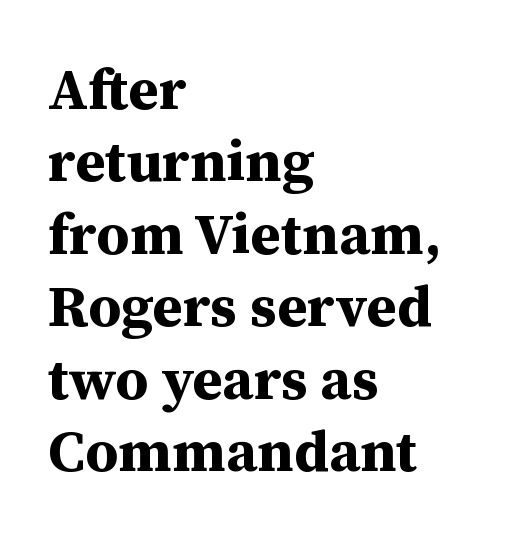
{"serif": "yes", "italic": "no", "bold": "yes", "weight": "bold", "width": "normal", "stroke_contrast": "medium", "x_height": "medium", "monospaced": "no", "underline": "no", "align": "left", "line_spacing": "normal", "line_spacing_ratio": 1.25, "letter_spacing": "normal", "letter_spacing_em": 0.0, "glyph_px": 58}
